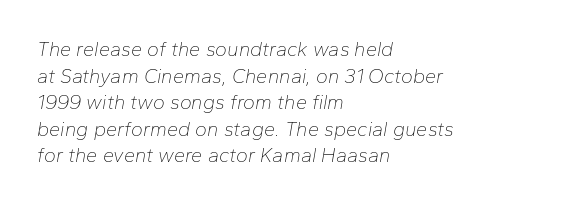
Q: Is the text bold? A: No.
Q: Is the text italic (slanted)? A: Yes, it leans right by about 10 degrees.
Q: Is the text underlined? A: No.
Q: How is the paragraph aligned? A: Left-aligned.
Q: Is the spacing between letters normal or unusually wide? A: Normal.
Q: Is the spacing between lines tight, normal or loose? A: Normal.
